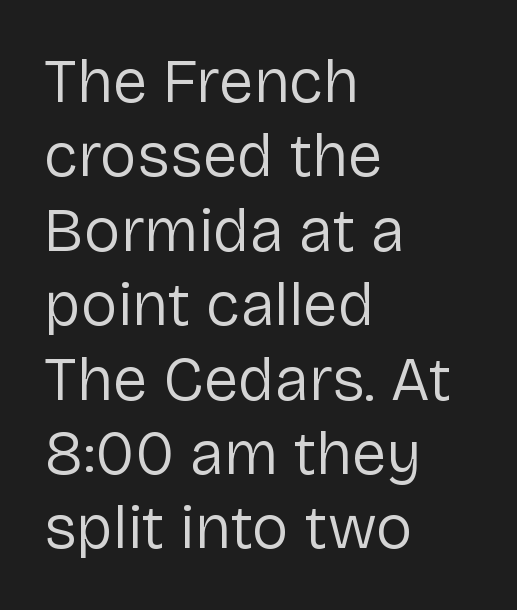
{"serif": "no", "italic": "no", "bold": "no", "weight": "regular", "width": "normal", "stroke_contrast": "low", "x_height": "medium", "monospaced": "no", "underline": "no", "align": "left", "line_spacing_ratio": 1.2, "letter_spacing": "normal", "letter_spacing_em": 0.0, "glyph_px": 62}
